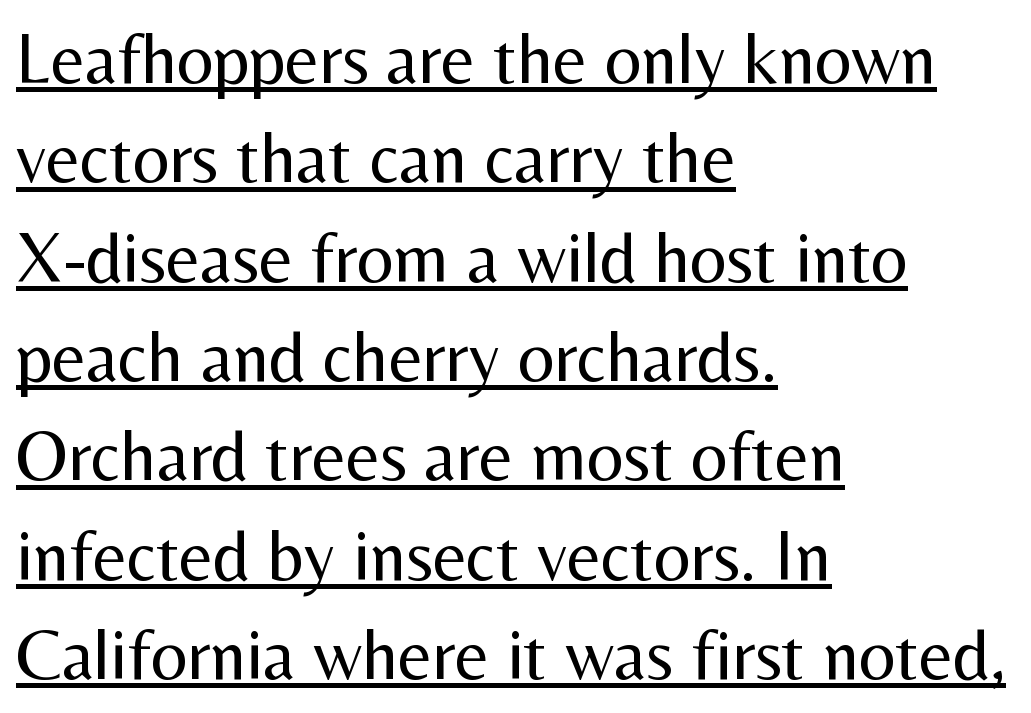
Compared with typical paragraphs, the rows here are spaced about the same. Is there an underline? Yes — a line sits under the letters. Is this a sans? Yes — the strokes have no serifs. The letters look calm and open, with moderate or lighter stems. In terms of letterspacing, this is plain default setting. Every stem runs plumb, perpendicular to the baseline.
